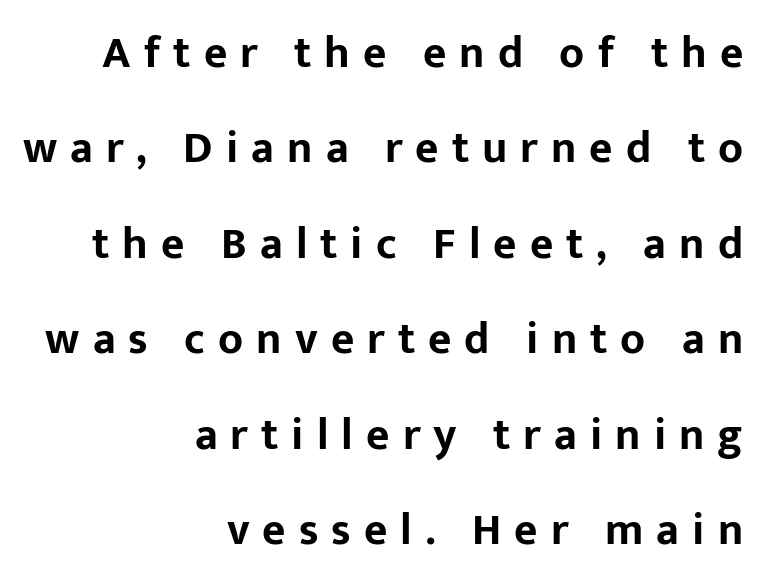
Q: Is the text bold? A: Yes.
Q: Is the text italic (slanted)? A: No, it is upright.
Q: Is the typeface a serif or a sans-serif typeface? A: Sans-serif.
Q: Is the text underlined? A: No.
Q: How is the paragraph aligned? A: Right-aligned.
Q: Is the spacing between letters normal or unusually wide? A: Unusually wide.
Q: Is the spacing between lines tight, normal or loose? A: Loose.
Q: Width (condensed, normal, or wide)? A: Normal.
Q: Stroke contrast? A: Low.
Q: x-height? A: Medium.
Q: Monospaced? A: No.
